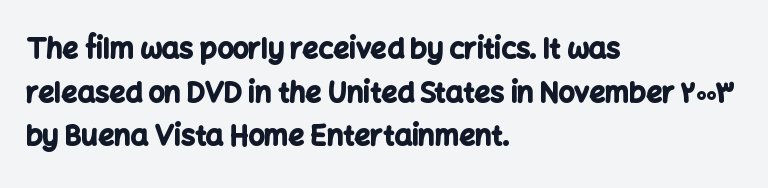
{"serif": "no", "italic": "no", "bold": "yes", "weight": "bold", "width": "normal", "stroke_contrast": "low", "x_height": "medium", "monospaced": "no", "underline": "no", "align": "left", "line_spacing": "normal", "line_spacing_ratio": 1.56, "letter_spacing": "normal", "letter_spacing_em": 0.0, "glyph_px": 28}
